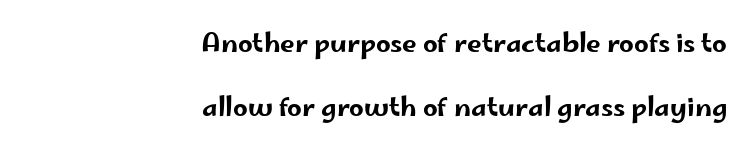
This rendering uses right alignment, leaving the left contour irregular. Rendered with straight, roman letterforms. No extra tracking has been applied to these lines. Descenders hang freely into open space. Summary of vertical rhythm: relaxed, with wide interline spacing.
